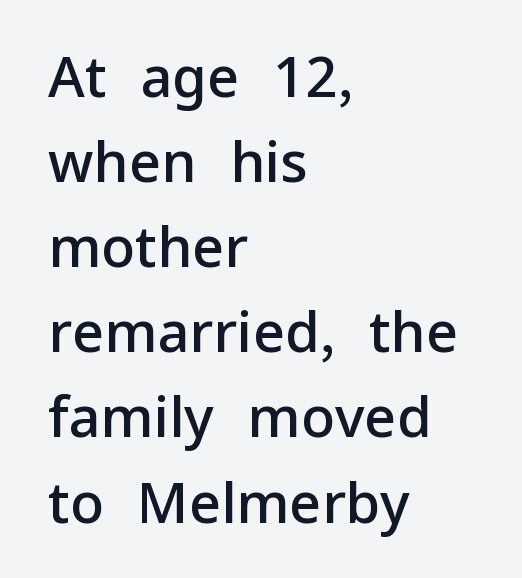
Here the designer chose a conventional face with non-uniform glyph widths. Here the glyphs are tracked normally, forming tight word shapes. Set as a demibold, roughly 600 on the weight scale. The specimen omits any rule beneath the text block's lines. Characters remain perfectly vertical along every line.
